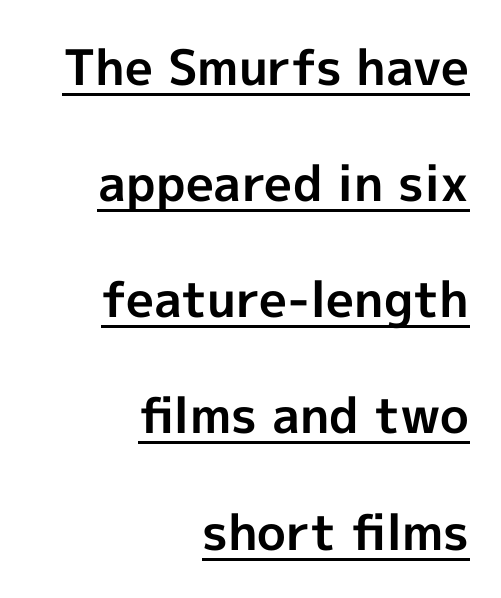
The image shows 49 px bold sans-serif type, upright; set right-aligned, loose line spacing (2.37x), normal letter spacing, underlined; a medium x-height.
